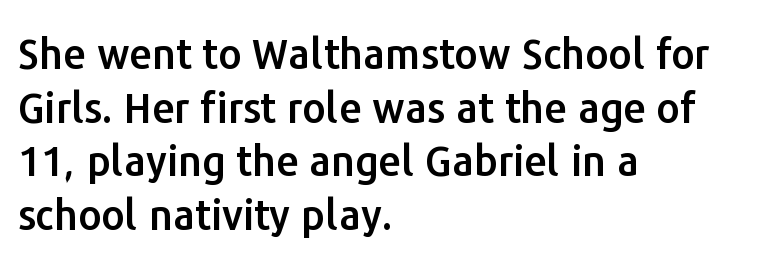
The image shows 41 px sans-serif type, upright; set left-aligned, normal line spacing (1.31x), normal letter spacing, not underlined; low stroke contrast and a medium x-height.
